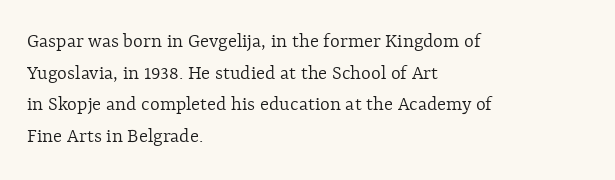
{"italic": "no", "bold": "no", "underline": "no", "align": "left", "line_spacing": "normal", "line_spacing_ratio": 1.51, "letter_spacing": "normal", "letter_spacing_em": 0.0, "glyph_px": 21}
